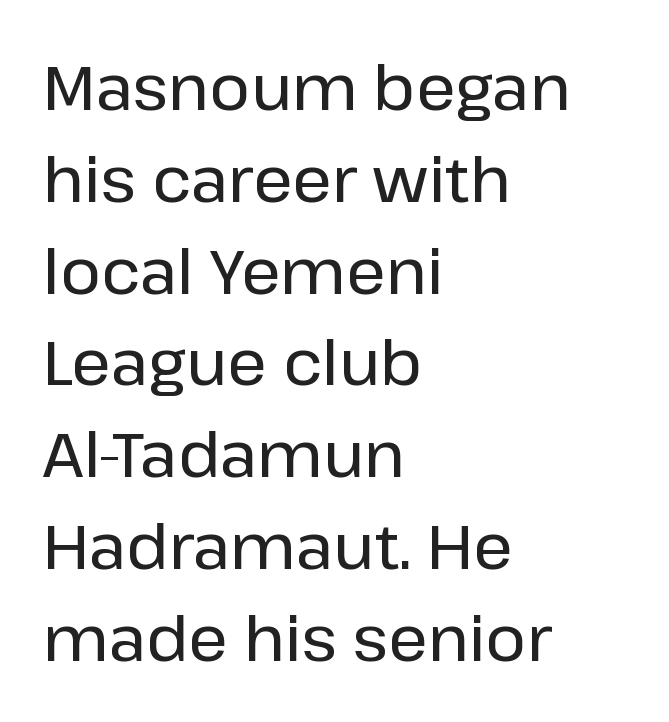
{"serif": "no", "italic": "no", "width": "normal", "stroke_contrast": "low", "x_height": "medium", "monospaced": "no", "underline": "no", "align": "left", "line_spacing": "normal", "line_spacing_ratio": 1.48, "letter_spacing": "normal", "letter_spacing_em": 0.0, "glyph_px": 62}
